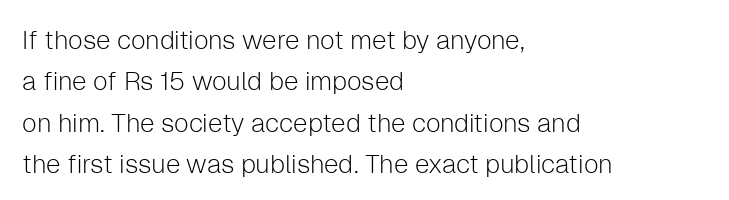
{"italic": "no", "bold": "no", "underline": "no", "align": "left", "line_spacing": "normal", "line_spacing_ratio": 1.59, "letter_spacing": "normal", "letter_spacing_em": 0.0, "glyph_px": 26}
